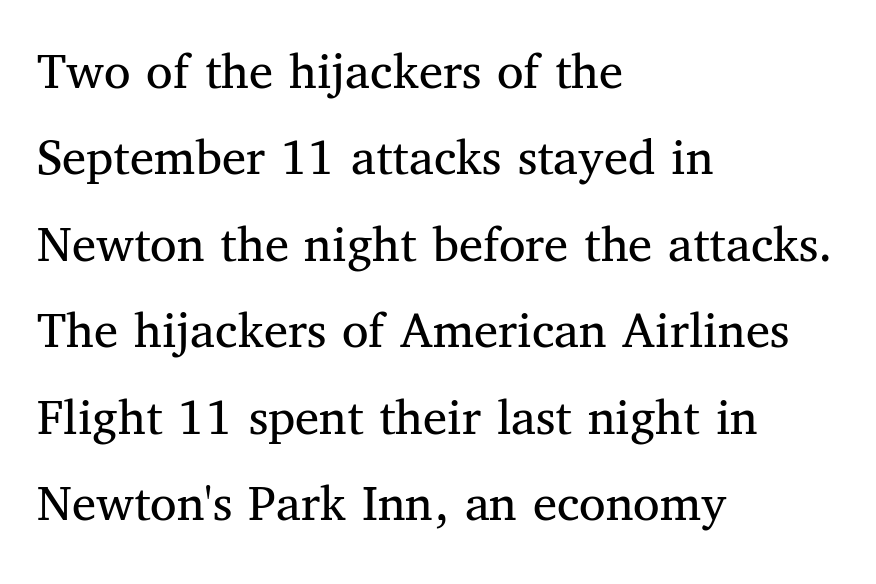
Varying glyph widths throughout — classic text-font behaviour. Type without underlining. Style check: upright. What's the leading like? Ordinary, nothing unusual. Standard letterfit; no display-style spreading of the glyphs.
